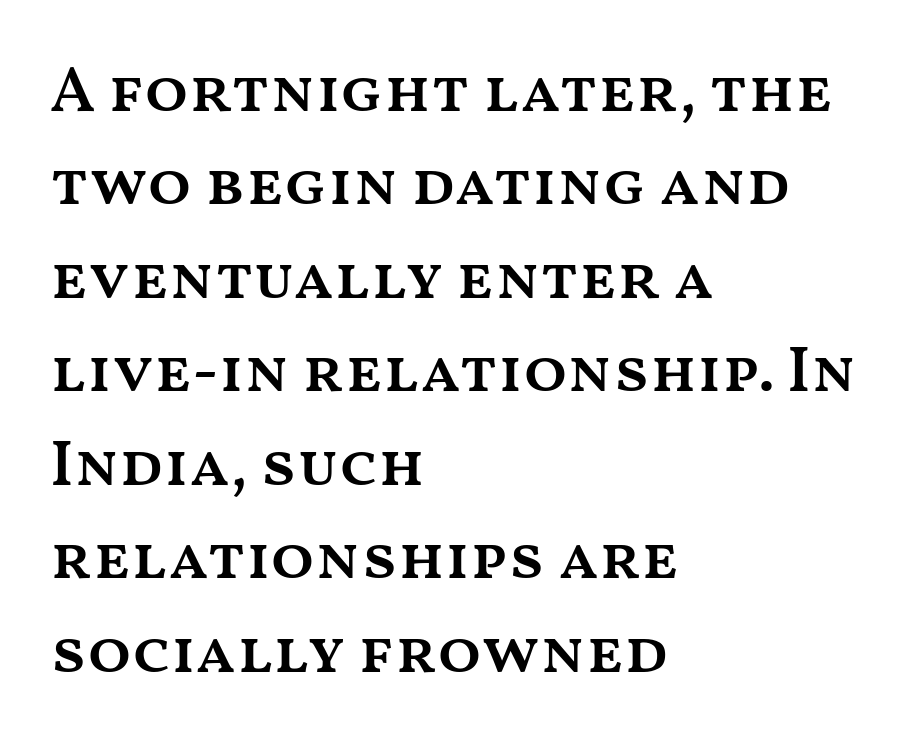
{"italic": "no", "bold": "semi", "weight": "semibold", "width": "wide", "stroke_contrast": "medium", "x_height": "medium", "monospaced": "no", "underline": "no", "align": "left", "line_spacing": "normal", "line_spacing_ratio": 1.46, "letter_spacing": "normal", "letter_spacing_em": 0.0, "glyph_px": 64}
